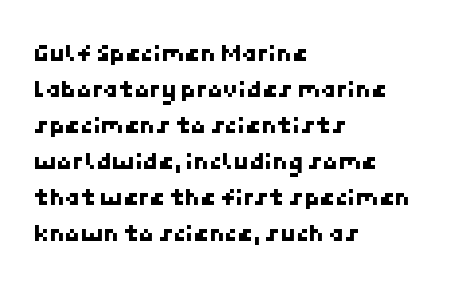
The image shows 25 px text type; set left-aligned, normal line spacing (1.44x), normal letter spacing, not underlined.
